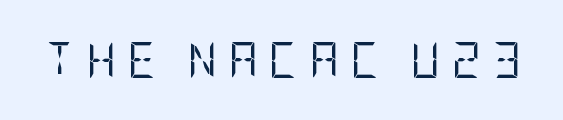
The image shows 36 px regular-weight, condensed sans-serif type, upright; set unusually wide letter spacing (+0.32 em), not underlined; low stroke contrast and a large x-height.
